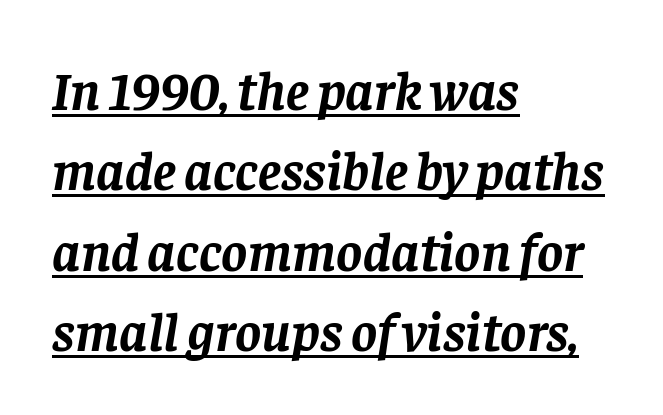
The face used here has the dense, thick strokes of a bold. This rendering features underlined lettering. The ragged edge is on the right, which tells us the setting is flush left. Posture: slanted.
